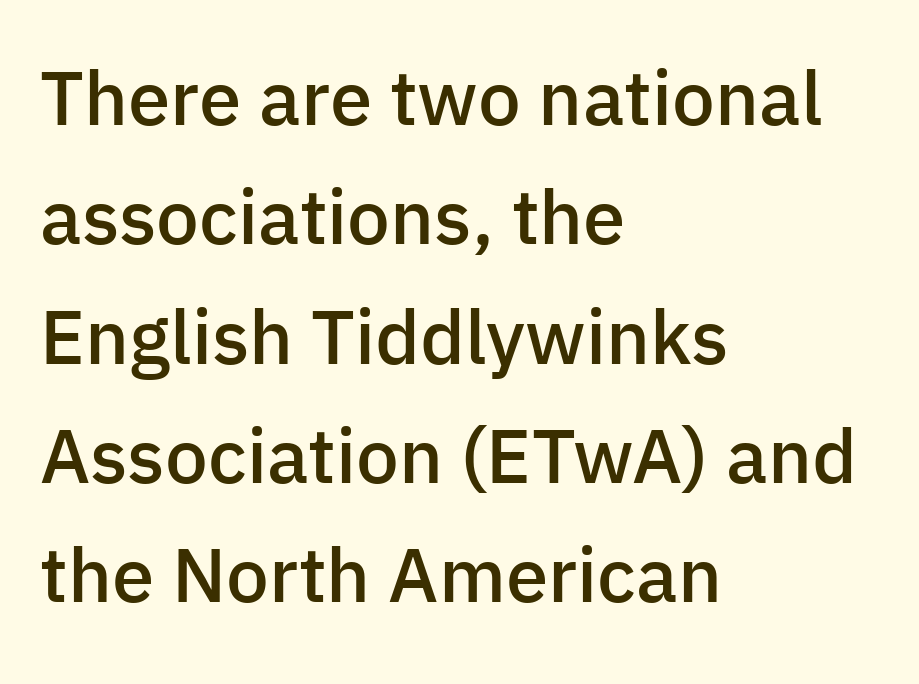
The zone under the glyphs is completely vacant. Typographically, this falls in the sans-serif category. Note the varied advance widths — an 'i' is clearly narrower than an 'm'. Typographic density is moderately raised because the face is semibold.
